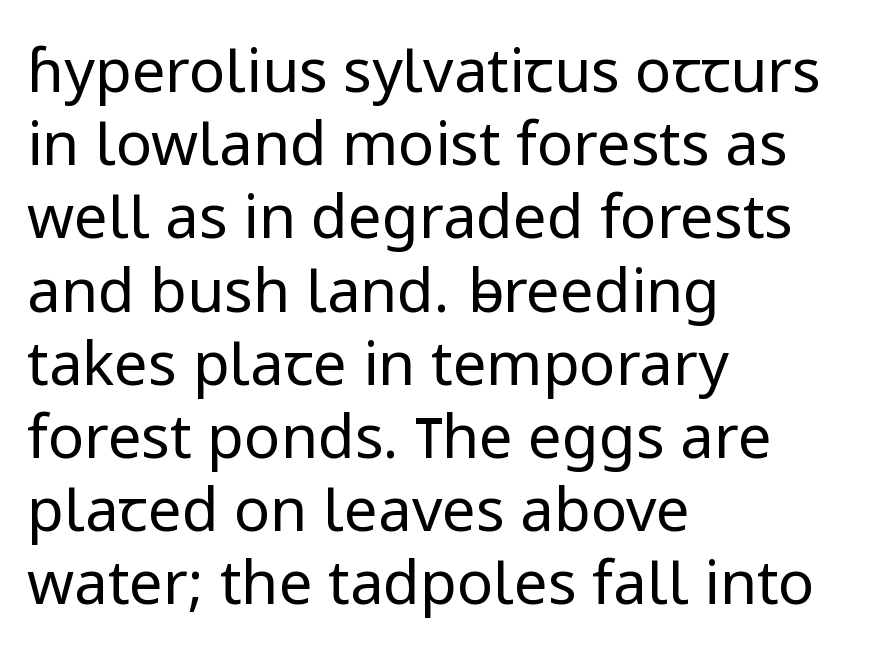
{"serif": "no", "italic": "no", "bold": "no", "weight": "regular", "width": "normal", "stroke_contrast": "low", "x_height": "medium", "monospaced": "no", "underline": "no", "align": "left", "line_spacing_ratio": 1.22, "letter_spacing": "normal", "letter_spacing_em": 0.0, "glyph_px": 60}
